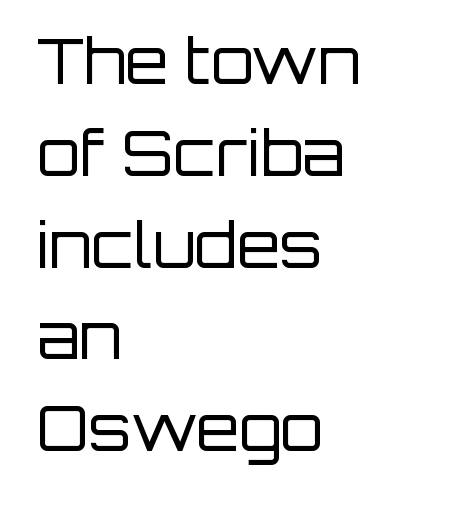
{"serif": "no", "italic": "no", "bold": "no", "weight": "regular", "width": "normal", "stroke_contrast": "low", "x_height": "large", "monospaced": "no", "underline": "no", "align": "left", "line_spacing": "normal", "line_spacing_ratio": 1.48, "letter_spacing": "normal", "letter_spacing_em": 0.0, "glyph_px": 62}
